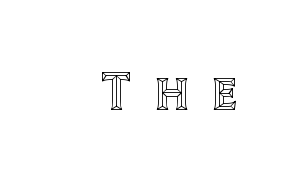
One-word summary of the alignment: right. Quick note: not italic, upright. Compared with typical body copy, the letter spacing here is much looser. The face used here is proportionally spaced, like ordinary book or web type.
